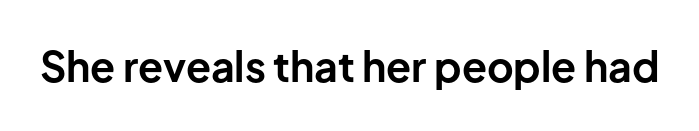
The lettering holds an erect, upright posture throughout. In terms of weight, the rendering is a true, heavy bold. Beneath every word, the page is bare. The type family on display is of the sans-serif kind. Does extra space separate the letters? No, they use regular spacing. Each letter keeps its own natural width here, so spacing adapts to shape.
